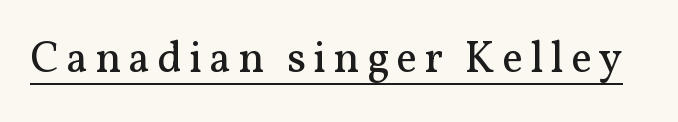
Designer's note — italics off, roman on. Heaviness? Minimal to ordinary, like unemphasized prose. The font family rendered here belongs to the serif group. The lettering is marked with a stroke running underneath it.
